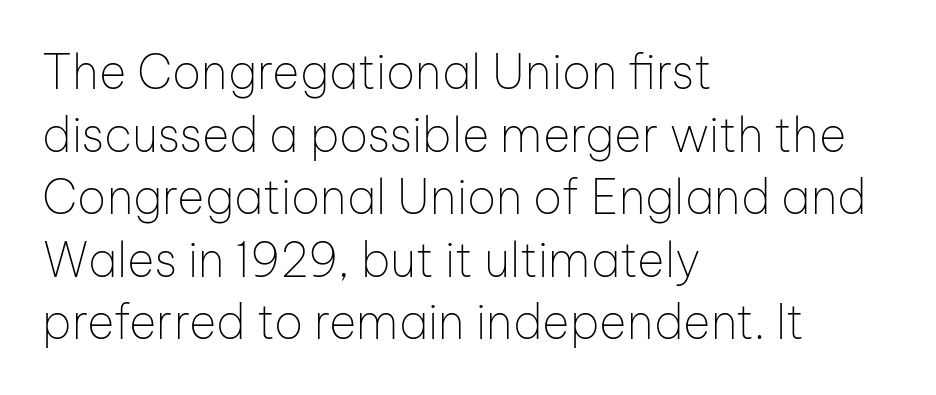
{"serif": "no", "italic": "no", "bold": "no", "weight": "thin", "width": "normal", "stroke_contrast": "low", "x_height": "medium", "monospaced": "no", "underline": "no", "align": "left", "line_spacing": "normal", "line_spacing_ratio": 1.33, "letter_spacing": "normal", "letter_spacing_em": 0.0, "glyph_px": 47}
